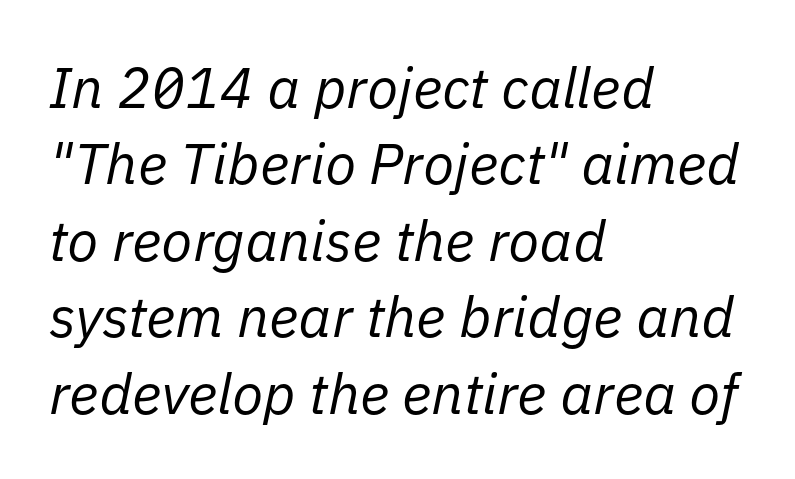
These lines sit exactly where default settings would place them. A typesetter would call this proportional, since set widths differ per character. The setting favours the left margin, as ordinary paragraphs usually do. The font is comparable to plain body text, perhaps lighter.
